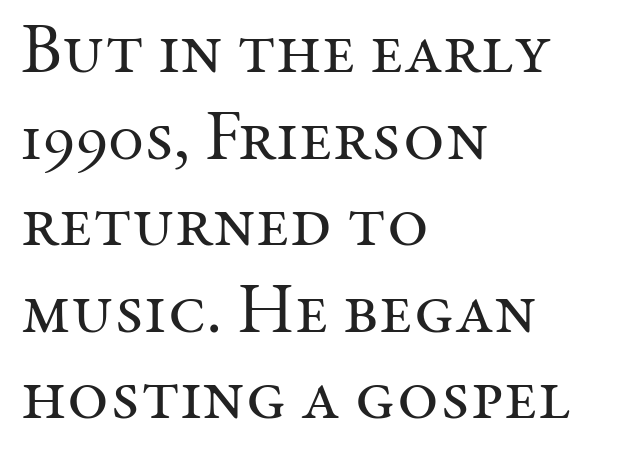
The image shows 71 px regular-weight serif type, upright; set left-aligned, line spacing 1.22x, normal letter spacing, not underlined; medium stroke contrast and a medium x-height.
